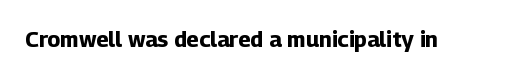
The image shows 22 px bold type, upright; set normal letter spacing, not underlined.
